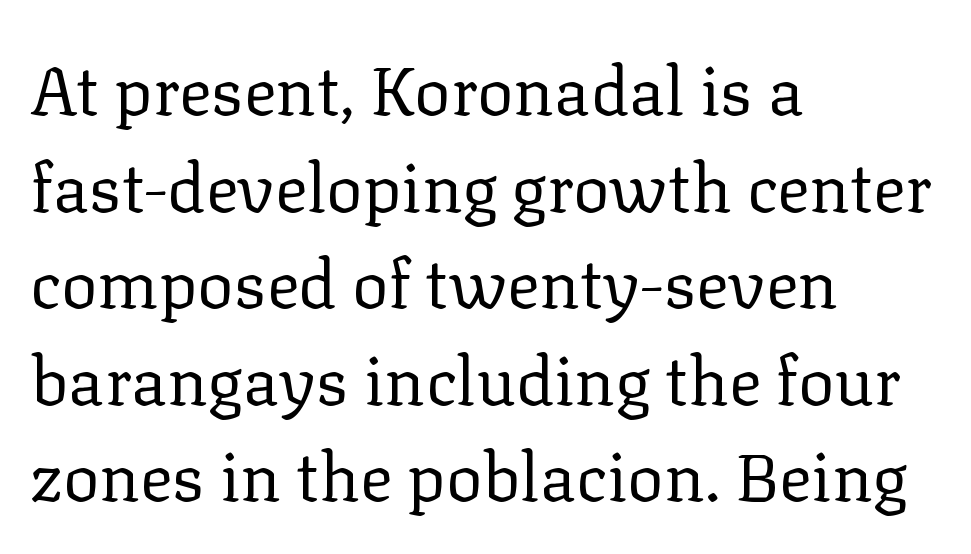
Q: Is the text bold? A: No.
Q: Is the text italic (slanted)? A: No, it is upright.
Q: Is the typeface a serif or a sans-serif typeface? A: Serif.
Q: Is the text underlined? A: No.
Q: How is the paragraph aligned? A: Left-aligned.
Q: Is the spacing between letters normal or unusually wide? A: Normal.
Q: Is the spacing between lines tight, normal or loose? A: Normal.
Q: Width (condensed, normal, or wide)? A: Normal.
Q: Stroke contrast? A: Low.
Q: x-height? A: Medium.
Q: Monospaced? A: No.
